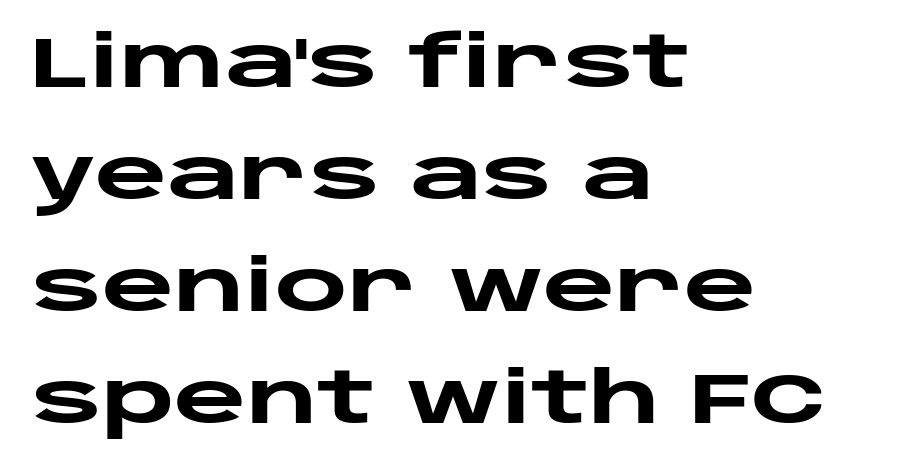
{"serif": "no", "italic": "no", "bold": "yes", "weight": "heavy", "width": "wide", "stroke_contrast": "low", "x_height": "large", "monospaced": "no", "underline": "no", "align": "left", "line_spacing": "normal", "line_spacing_ratio": 1.6, "letter_spacing": "normal", "letter_spacing_em": 0.0, "glyph_px": 70}
